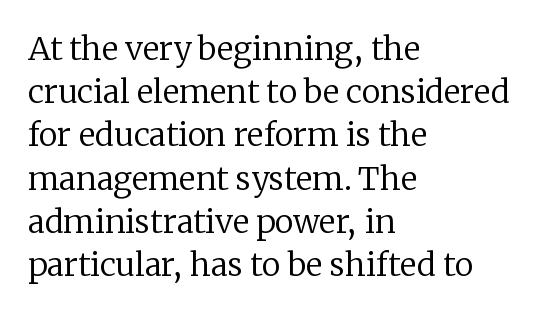
Q: Is the text bold? A: No.
Q: Is the text italic (slanted)? A: No, it is upright.
Q: Is the typeface a serif or a sans-serif typeface? A: Serif.
Q: Is the text underlined? A: No.
Q: How is the paragraph aligned? A: Left-aligned.
Q: Is the spacing between letters normal or unusually wide? A: Normal.
Q: Is the spacing between lines tight, normal or loose? A: Normal.
Q: Width (condensed, normal, or wide)? A: Normal.
Q: Stroke contrast? A: Low.
Q: x-height? A: Medium.
Q: Monospaced? A: No.
